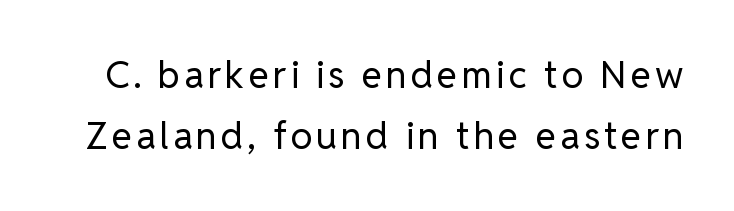
{"serif": "no", "italic": "no", "bold": "no", "weight": "regular", "width": "normal", "stroke_contrast": "low", "x_height": "medium", "monospaced": "no", "underline": "no", "line_spacing": "normal", "line_spacing_ratio": 1.66, "glyph_px": 37}
